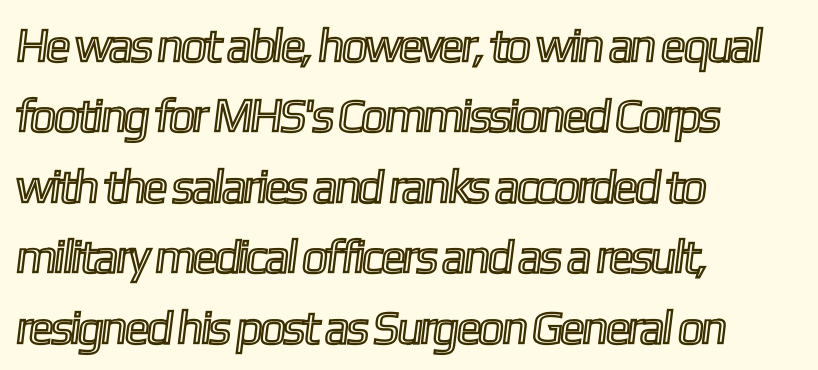
No word sits above an underline. Typeset ragged right — the left edge is the straight one. Line spacing here is normal. Between one letter and the next there's only the usual sliver of space. You could not count columns in this text — the font is proportionally spaced.
